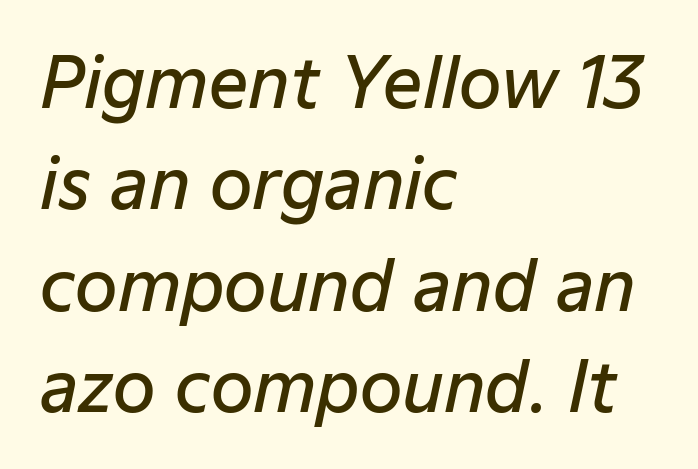
{"italic": "yes", "lean": "right", "slant_degrees": 12, "bold": "semi", "weight": "semibold", "width": "normal", "stroke_contrast": "low", "x_height": "medium", "monospaced": "no", "underline": "no", "align": "left", "line_spacing": "normal", "line_spacing_ratio": 1.47, "letter_spacing": "normal", "letter_spacing_em": 0.0, "glyph_px": 69}
